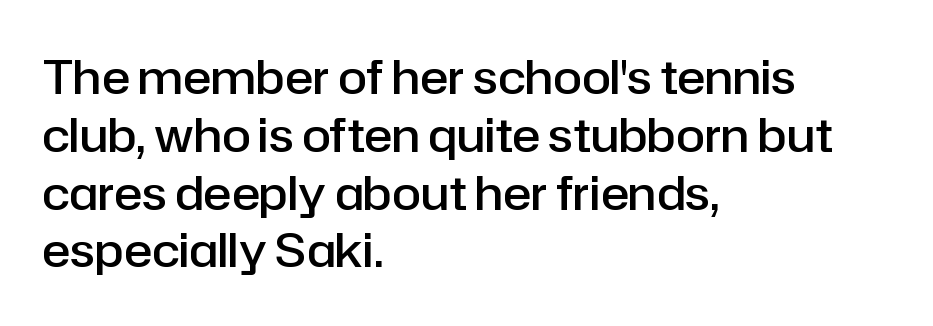
Q: Is the text bold? A: Semi-bold.
Q: Is the text italic (slanted)? A: No, it is upright.
Q: Is the typeface a serif or a sans-serif typeface? A: Sans-serif.
Q: Is the text underlined? A: No.
Q: How is the paragraph aligned? A: Left-aligned.
Q: Is the spacing between letters normal or unusually wide? A: Normal.
Q: Width (condensed, normal, or wide)? A: Normal.
Q: Stroke contrast? A: Low.
Q: x-height? A: Medium.
Q: Monospaced? A: No.
